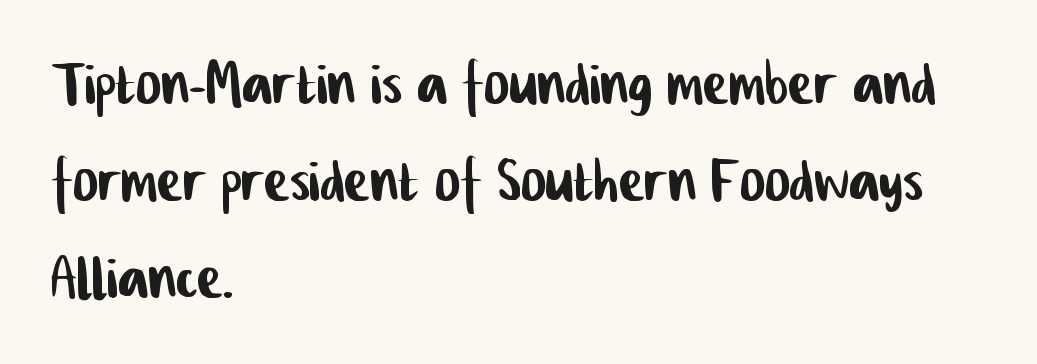
A typesetter would call this zero additional tracking. Successive baselines arrive at the customary interval. Words float on clear page, feet unadorned. The passage shown is typed in a proportional face where columns would drift. Reading down the block, your eye returns to a fixed left position each line.
